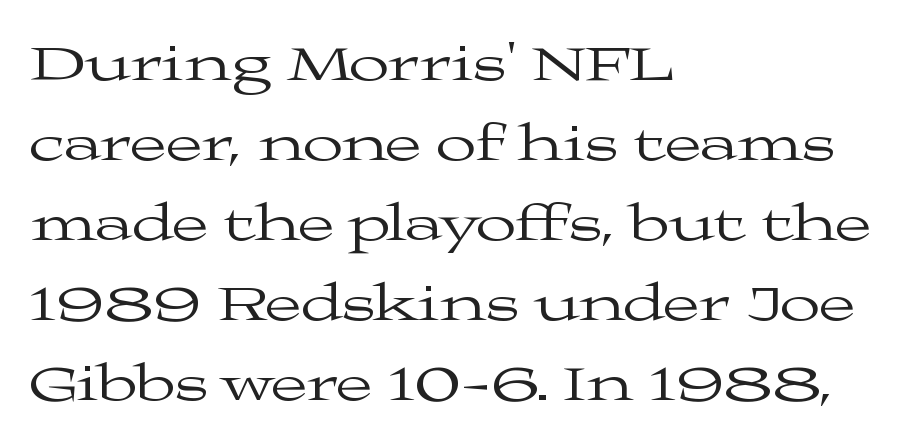
The image shows 53 px regular-weight, wide serif type, upright; set left-aligned, normal line spacing (1.51x), normal letter spacing, not underlined; medium stroke contrast and a medium x-height.
